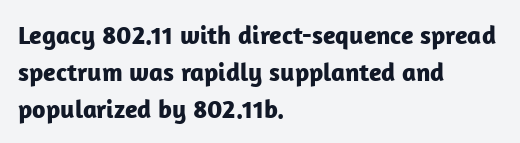
These words are printed bold, with thick strokes throughout. Between one letter and the next there's only the usual sliver of space. The letters stand straight up with perfectly vertical stems. The rendering anchors every line to the left-hand side. The leading is moderate, giving the passage an even texture.
